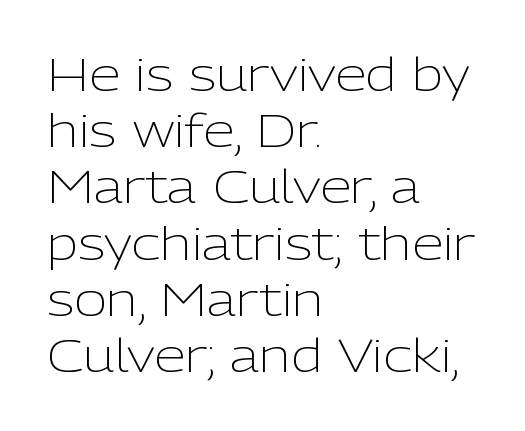
Q: Is the text bold? A: No.
Q: Is the text italic (slanted)? A: No, it is upright.
Q: Is the typeface a serif or a sans-serif typeface? A: Sans-serif.
Q: Is the text underlined? A: No.
Q: How is the paragraph aligned? A: Left-aligned.
Q: Is the spacing between letters normal or unusually wide? A: Normal.
Q: Is the spacing between lines tight, normal or loose? A: Normal.
Q: Width (condensed, normal, or wide)? A: Normal.
Q: Stroke contrast? A: Low.
Q: x-height? A: Medium.
Q: Monospaced? A: No.
